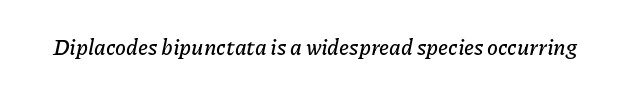
The text carries the slant typical of an italic or oblique font. Caption: standard tracking, unaltered. Clear beneath every line of the passage.
